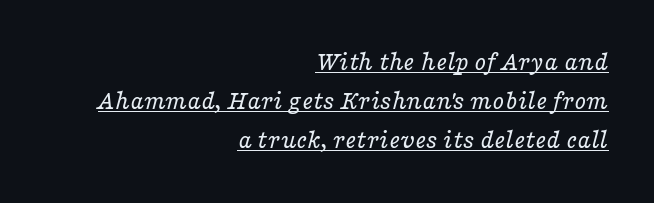
The lines are quadded right. Inter-character spacing is left at the font's built-in metrics. The passage shown is underscored from start to finish. How would I describe the line gaps? Plain and ordinary. The weight would be labelled regular, book, light, or lighter still.
